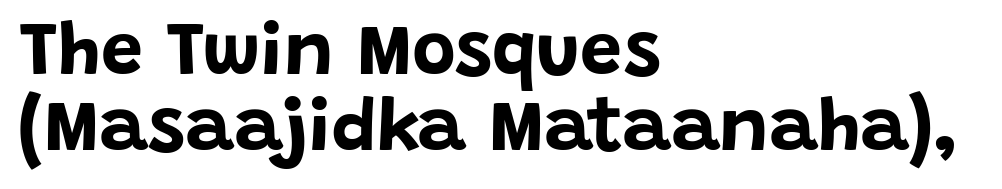
The image shows 75 px bold sans-serif type, upright; set left-aligned, tight line spacing (1.01x), normal letter spacing, not underlined; low stroke contrast and a large x-height.
